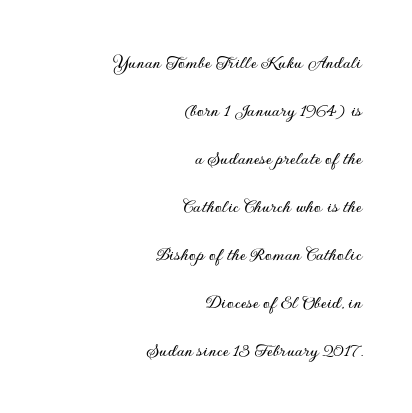
{"underline": "no", "align": "right", "line_spacing": "loose", "line_spacing_ratio": 2.4, "letter_spacing": "normal", "letter_spacing_em": 0.0, "glyph_px": 20}
